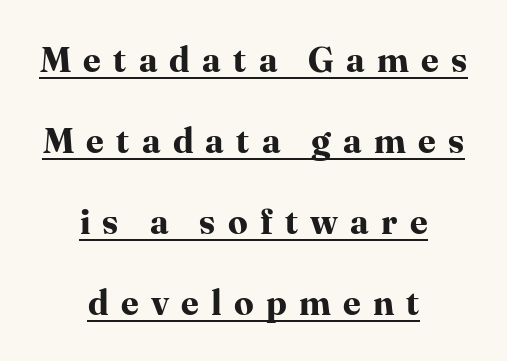
{"serif": "yes", "italic": "no", "bold": "yes", "weight": "bold", "width": "normal", "stroke_contrast": "high", "x_height": "medium", "monospaced": "no", "underline": "yes", "align": "center", "line_spacing": "loose", "line_spacing_ratio": 2.31, "letter_spacing": "wide", "letter_spacing_em": 0.35, "glyph_px": 35}
